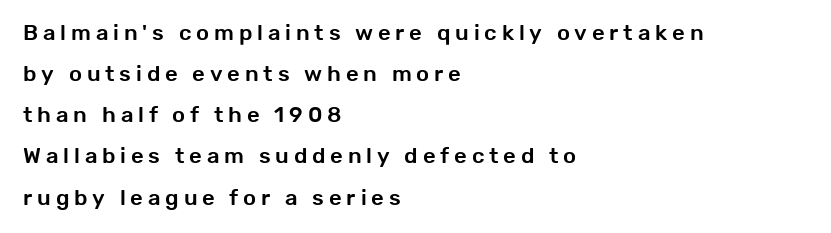
The image shows 22 px text type, upright; set left-aligned, line spacing 1.87x, unusually wide letter spacing (+0.22 em), not underlined.
